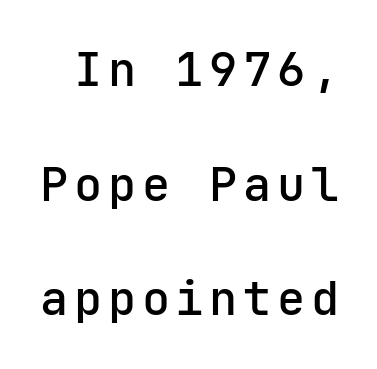
To sum up the face: it is a sans, with no serifs. A typesetter would call this monospace, since all characters share one set width. The block of text is sparse from top to bottom, with ample space between rows. Each row of text sits above clean, open space. If you drew a line through each stem, it would be perfectly vertical.
